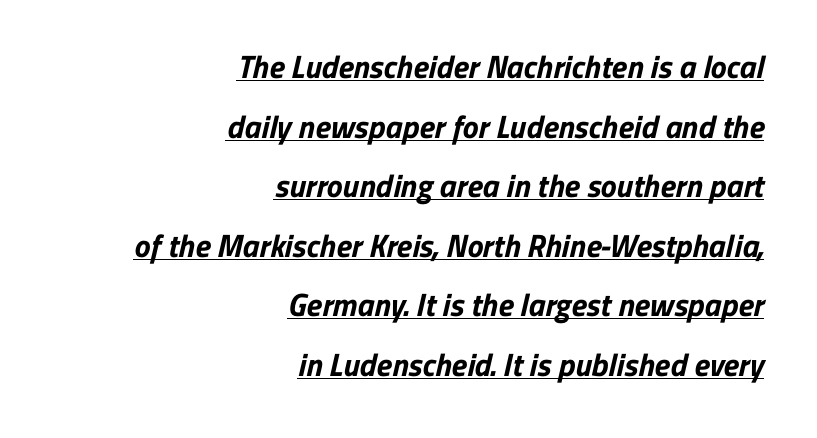
{"serif": "no", "bold": "yes", "weight": "bold", "width": "normal", "stroke_contrast": "low", "x_height": "medium", "monospaced": "no", "underline": "yes", "align": "right", "line_spacing_ratio": 1.86, "letter_spacing": "normal", "letter_spacing_em": 0.0, "glyph_px": 32}
